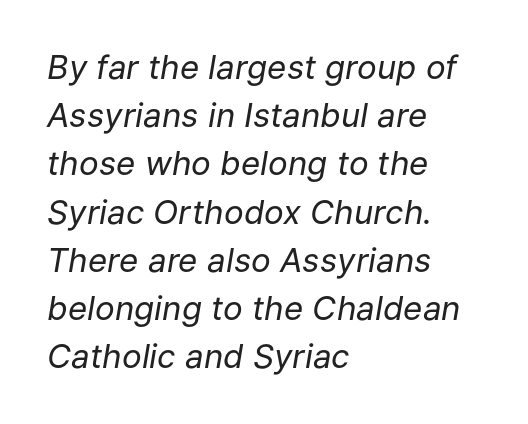
{"italic": "yes", "lean": "right", "slant_degrees": 9, "bold": "no", "weight": "regular", "width": "normal", "stroke_contrast": "low", "x_height": "medium", "monospaced": "no", "underline": "no", "align": "left", "line_spacing": "normal", "line_spacing_ratio": 1.46, "letter_spacing": "normal", "letter_spacing_em": 0.0, "glyph_px": 33}
